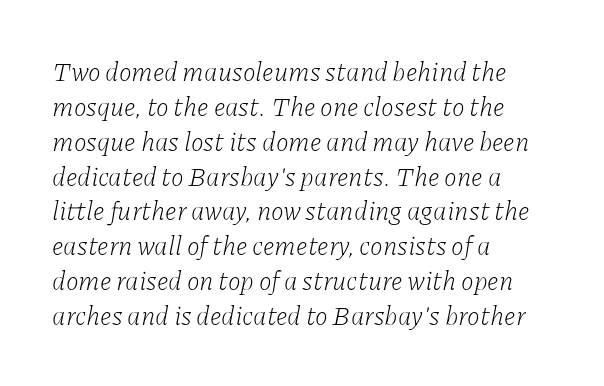
Q: Is the text bold? A: No.
Q: Is the text italic (slanted)? A: Yes, it leans right by about 11 degrees.
Q: Is the text underlined? A: No.
Q: How is the paragraph aligned? A: Left-aligned.
Q: Is the spacing between letters normal or unusually wide? A: Normal.
Q: Is the spacing between lines tight, normal or loose? A: Normal.
